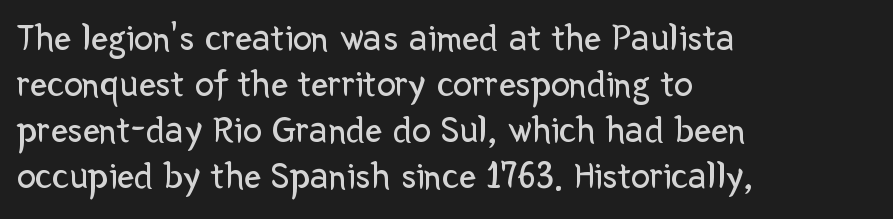
Is this a fixed-width face? No — the glyphs have proportional, varying widths. This sample is left-justified, so line endings fall wherever the words run out. Designer's note — italics off, roman on. A clean baseline with only descenders dipping below it. Compared with typical body copy, the letter spacing here is the same.
